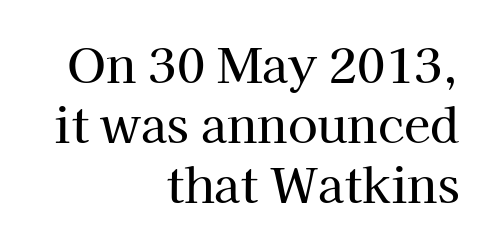
All the whitespace from short lines collects on the left. These lines keep a tight, regular rhythm from letter to letter. The letters advance in unequal steps, a hallmark of proportional type. Does the type have serifs? Yes, each stem ends in a small foot. The passage shown stacks its lines at a standard gap.
